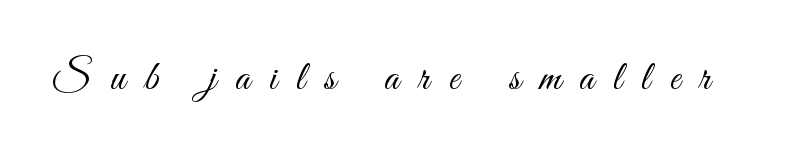
{"serif": "no", "bold": "no", "weight": "light", "width": "condensed", "stroke_contrast": "medium", "x_height": "small", "monospaced": "no", "underline": "no", "letter_spacing": "wide", "letter_spacing_em": 0.46, "glyph_px": 42}
